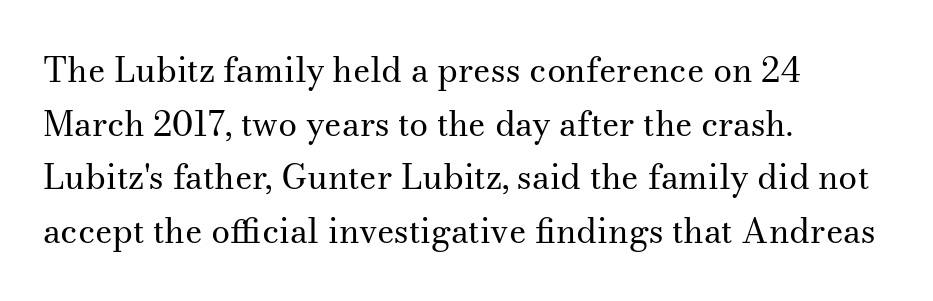
Q: Is the text bold? A: No.
Q: Is the text italic (slanted)? A: No, it is upright.
Q: Is the typeface a serif or a sans-serif typeface? A: Serif.
Q: Is the text underlined? A: No.
Q: How is the paragraph aligned? A: Left-aligned.
Q: Is the spacing between letters normal or unusually wide? A: Normal.
Q: Is the spacing between lines tight, normal or loose? A: Normal.
Q: Width (condensed, normal, or wide)? A: Normal.
Q: Stroke contrast? A: Medium.
Q: x-height? A: Small.
Q: Monospaced? A: No.
